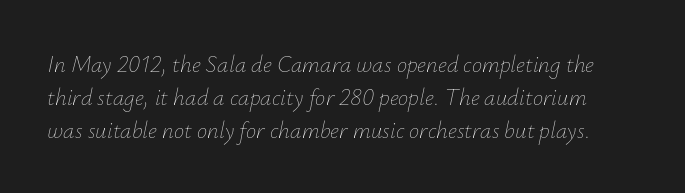
{"italic": "yes", "lean": "right", "slant_degrees": 12, "bold": "no", "underline": "no", "line_spacing": "normal", "line_spacing_ratio": 1.44, "letter_spacing": "normal", "letter_spacing_em": 0.0, "glyph_px": 23}
